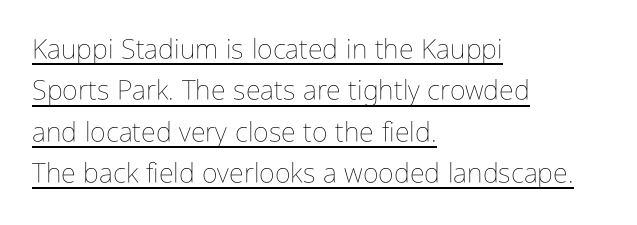
Q: Is the text bold? A: No.
Q: Is the text italic (slanted)? A: No, it is upright.
Q: Is the text underlined? A: Yes.
Q: How is the paragraph aligned? A: Left-aligned.
Q: Is the spacing between letters normal or unusually wide? A: Normal.
Q: Is the spacing between lines tight, normal or loose? A: Normal.
